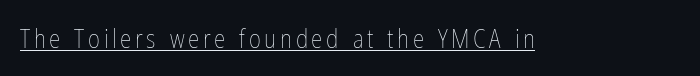
The image shows 26 px text type, upright; set underlined.
